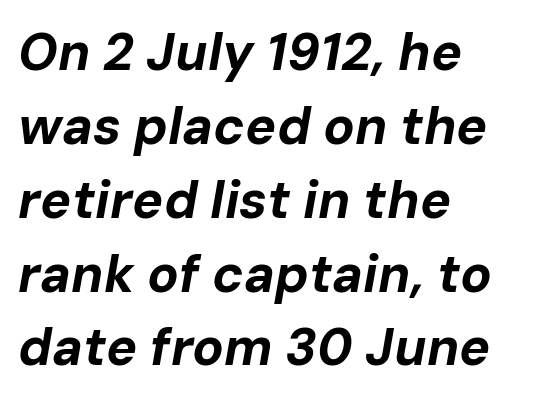
The image shows 52 px bold type, italic (leaning right); set left-aligned, normal line spacing (1.42x), normal letter spacing, not underlined; low stroke contrast and a medium x-height.
